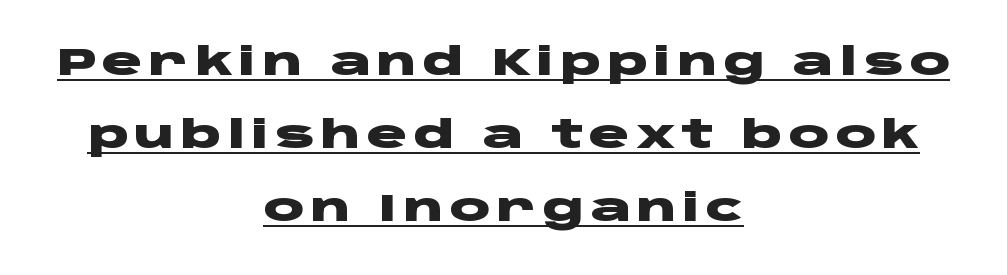
{"serif": "no", "italic": "no", "bold": "yes", "weight": "heavy", "width": "wide", "stroke_contrast": "low", "x_height": "large", "monospaced": "no", "underline": "yes", "align": "center", "line_spacing": "loose", "line_spacing_ratio": 1.92, "glyph_px": 38}
